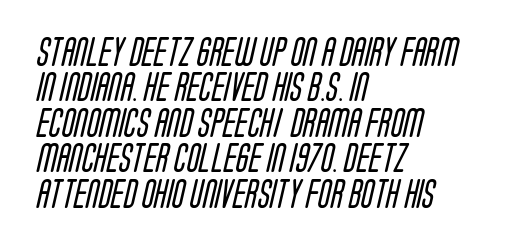
The image shows 29 px regular-weight, condensed sans-serif type; set left-aligned, line spacing 1.22x, normal letter spacing, not underlined; low stroke contrast and a large x-height.
